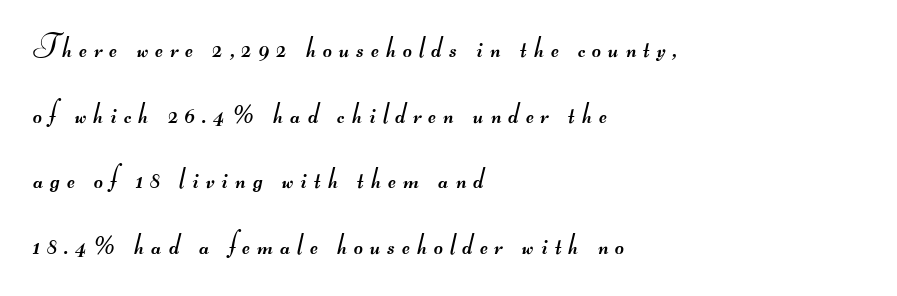
{"serif": "no", "bold": "no", "weight": "regular", "width": "wide", "stroke_contrast": "medium", "monospaced": "no", "underline": "no", "align": "left", "line_spacing": "loose", "line_spacing_ratio": 2.12, "letter_spacing": "wide", "letter_spacing_em": 0.23, "glyph_px": 31}
